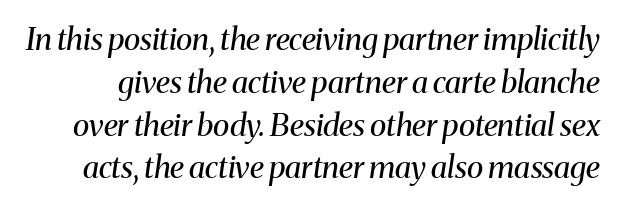
Q: Is the text bold? A: No.
Q: Is the text italic (slanted)? A: Yes, it leans right by about 8 degrees.
Q: Is the typeface a serif or a sans-serif typeface? A: Serif.
Q: Is the text underlined? A: No.
Q: Is the spacing between letters normal or unusually wide? A: Normal.
Q: Is the spacing between lines tight, normal or loose? A: Normal.
Q: Width (condensed, normal, or wide)? A: Normal.
Q: Stroke contrast? A: Medium.
Q: x-height? A: Medium.
Q: Monospaced? A: No.
